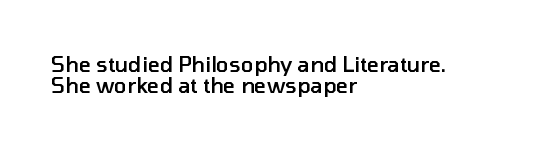
{"italic": "no", "bold": "semi", "underline": "no", "align": "left", "line_spacing": "tight", "line_spacing_ratio": 1.01, "letter_spacing": "normal", "letter_spacing_em": 0.0, "glyph_px": 21}
